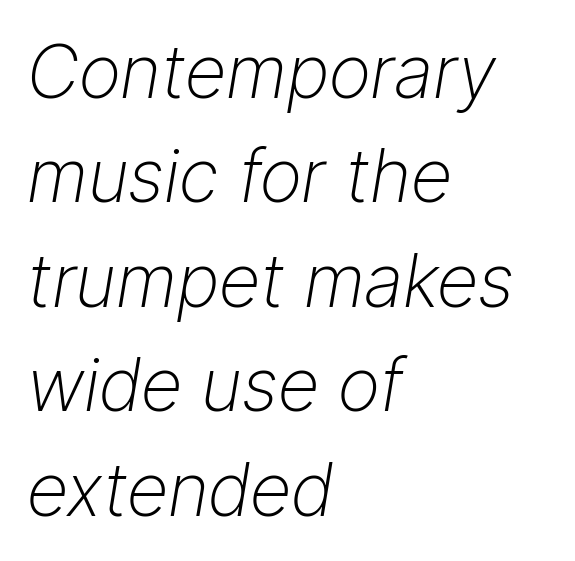
Q: Is the text bold? A: No.
Q: Is the text italic (slanted)? A: Yes, it leans right by about 9 degrees.
Q: Is the text underlined? A: No.
Q: How is the paragraph aligned? A: Left-aligned.
Q: Is the spacing between letters normal or unusually wide? A: Normal.
Q: Is the spacing between lines tight, normal or loose? A: Normal.
Q: Width (condensed, normal, or wide)? A: Normal.
Q: Stroke contrast? A: Low.
Q: x-height? A: Medium.
Q: Monospaced? A: No.
